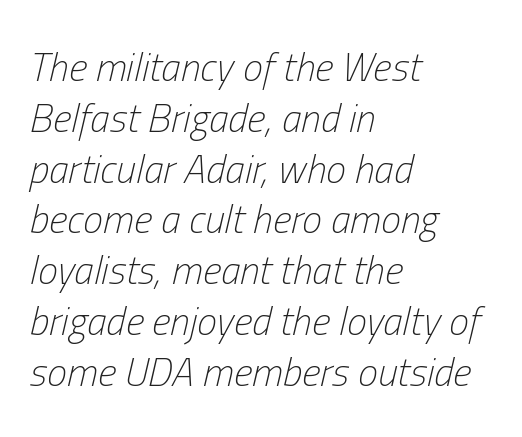
The passage shown stacks its lines at a standard gap. The typesetting does not lean heavy: it is not bold. Between one letter and the next there's only the usual sliver of space. Short and long lines alike share a common starting point at left.
